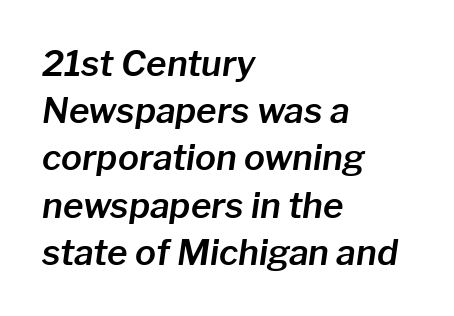
Q: Is the text italic (slanted)? A: Yes, it leans right by about 8 degrees.
Q: Is the text underlined? A: No.
Q: How is the paragraph aligned? A: Left-aligned.
Q: Is the spacing between letters normal or unusually wide? A: Normal.
Q: Is the spacing between lines tight, normal or loose? A: Normal.
Q: Width (condensed, normal, or wide)? A: Normal.
Q: Stroke contrast? A: Low.
Q: x-height? A: Medium.
Q: Monospaced? A: No.
